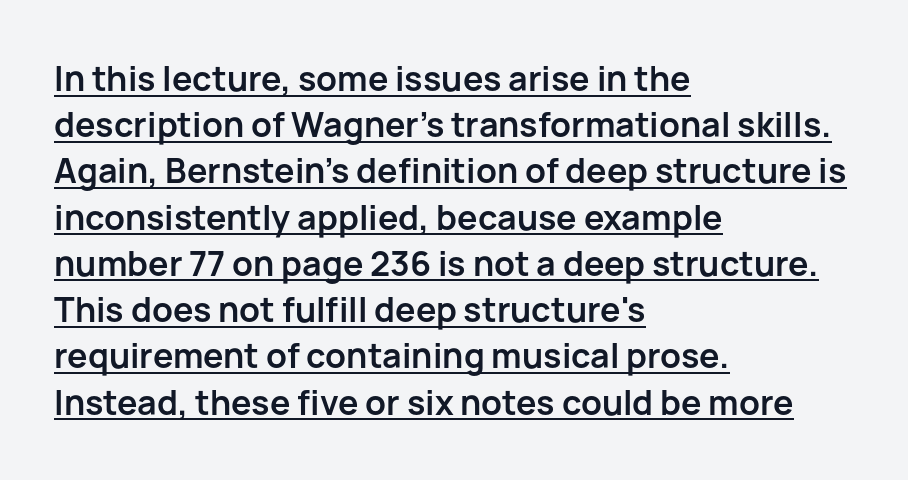
Q: Is the text bold? A: Yes.
Q: Is the text italic (slanted)? A: No, it is upright.
Q: Is the typeface a serif or a sans-serif typeface? A: Sans-serif.
Q: Is the text underlined? A: Yes.
Q: How is the paragraph aligned? A: Left-aligned.
Q: Is the spacing between letters normal or unusually wide? A: Normal.
Q: Is the spacing between lines tight, normal or loose? A: Normal.
Q: Width (condensed, normal, or wide)? A: Normal.
Q: Stroke contrast? A: Low.
Q: x-height? A: Medium.
Q: Monospaced? A: No.
